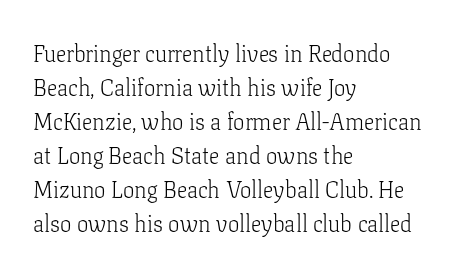
The image shows 23 px text type, upright; set left-aligned, normal line spacing (1.48x), normal letter spacing, not underlined.
